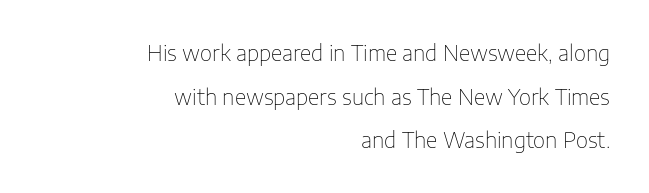
Q: Is the text bold? A: No.
Q: Is the text italic (slanted)? A: No, it is upright.
Q: Is the text underlined? A: No.
Q: How is the paragraph aligned? A: Right-aligned.
Q: Is the spacing between letters normal or unusually wide? A: Normal.
Q: Is the spacing between lines tight, normal or loose? A: Loose.
